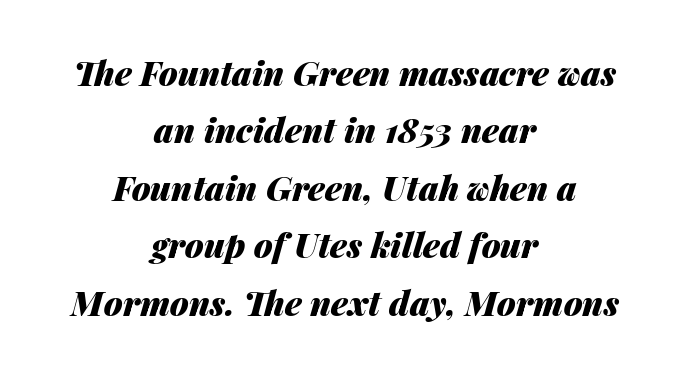
Glyph-to-glyph distance matches everyday printed text. The setting favours the middle, as headings and verse often do. The face used here has a pronounced slope to its letters. Pretty heavy lettering here — definitely bold. Nobody drew a line under any word here.
